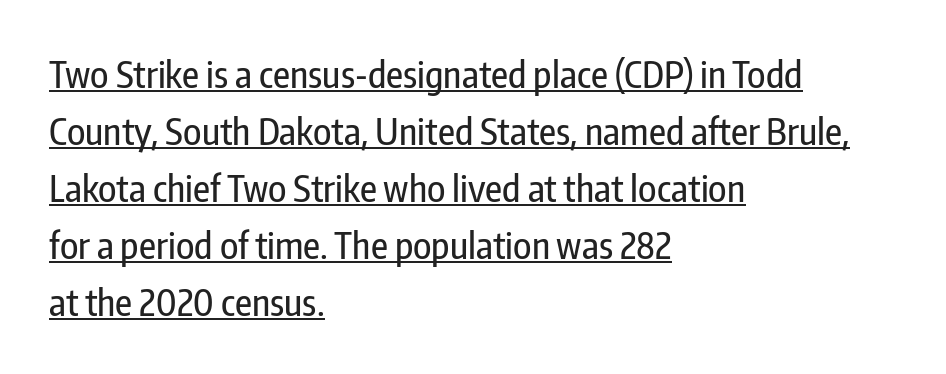
The image shows 37 px condensed sans-serif type, upright; set left-aligned, normal line spacing (1.54x), normal letter spacing, underlined; low stroke contrast and a medium x-height.
